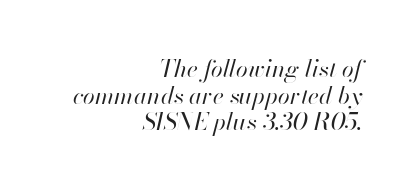
Q: Is the text bold? A: No.
Q: Is the text italic (slanted)? A: Yes, it leans right by about 13 degrees.
Q: Is the text underlined? A: No.
Q: How is the paragraph aligned? A: Right-aligned.
Q: Is the spacing between letters normal or unusually wide? A: Normal.
Q: Is the spacing between lines tight, normal or loose? A: Tight.
